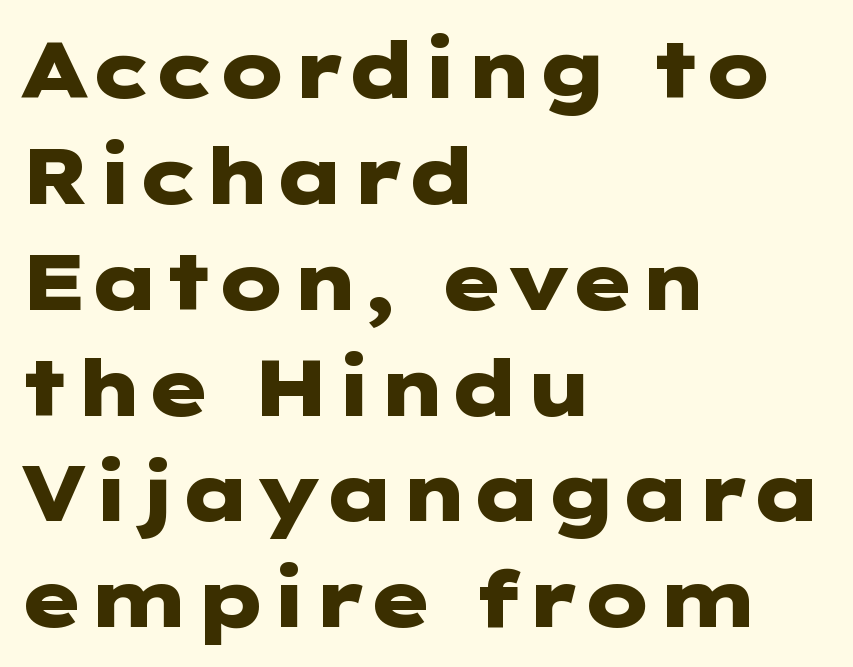
The image shows 79 px heavy, wide sans-serif type, upright; set left-aligned, normal line spacing (1.34x), normal letter spacing, not underlined; low stroke contrast and a medium x-height.
